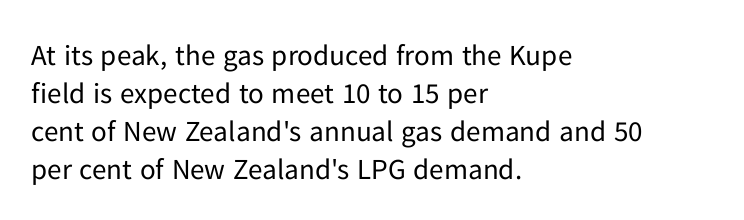
The font sits on the lighter half of the weight spectrum, regular included. The space between consecutive lines is moderate. Proportional: the letters do not fall into vertical columns. Unmarked baselines from the first word to the last.
